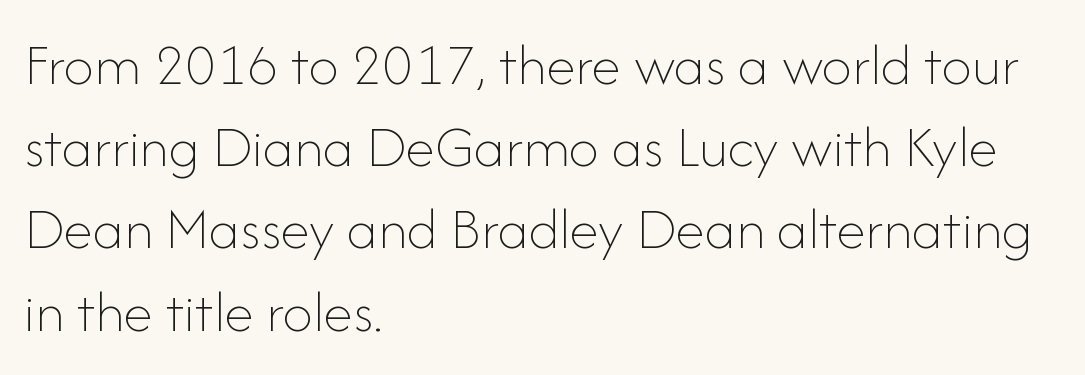
Q: Is the text bold? A: No.
Q: Is the text italic (slanted)? A: No, it is upright.
Q: Is the text underlined? A: No.
Q: How is the paragraph aligned? A: Left-aligned.
Q: Is the spacing between letters normal or unusually wide? A: Normal.
Q: Is the spacing between lines tight, normal or loose? A: Normal.
Q: Width (condensed, normal, or wide)? A: Normal.
Q: Stroke contrast? A: Low.
Q: x-height? A: Small.
Q: Monospaced? A: No.
